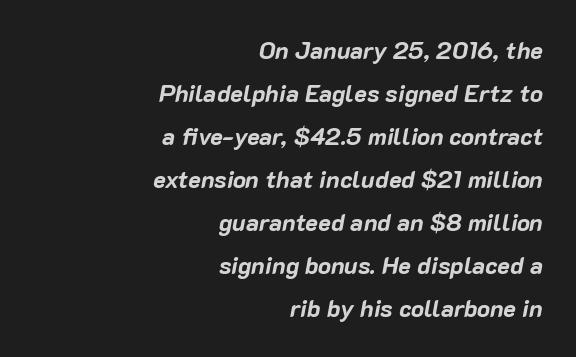
Q: Is the text bold? A: Yes.
Q: Is the text italic (slanted)? A: Yes, it leans right by about 10 degrees.
Q: Is the text underlined? A: No.
Q: How is the paragraph aligned? A: Right-aligned.
Q: Is the spacing between letters normal or unusually wide? A: Normal.
